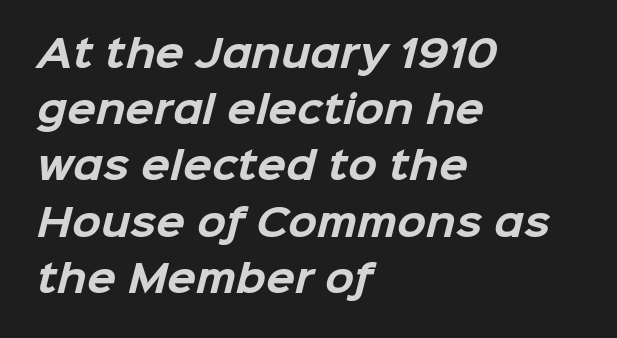
The image shows 38 px bold sans-serif type; set left-aligned, normal line spacing (1.48x), normal letter spacing, not underlined; low stroke contrast and a medium x-height.
